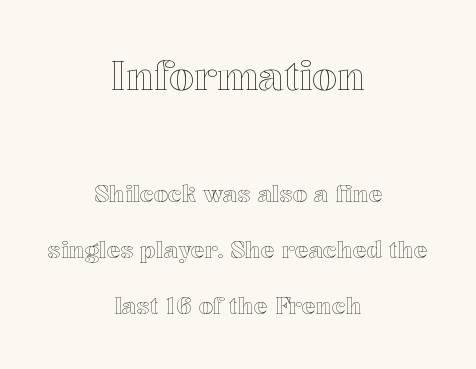
The lines are quadded center. A typesetter would call this leading open, well beyond the default. The line texture is even and compact thanks to regular tracking. The rendering shrinks the type as you move from the upper chunk to the lower. A typesetter would call this proportional, since set widths differ per character. Does the lettering tilt? It doesn't — this is upright.
